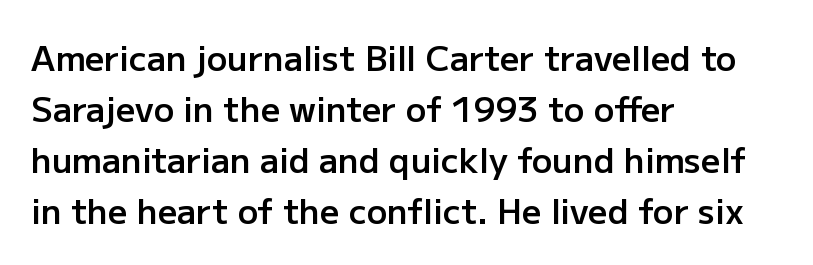
The image shows 34 px semibold sans-serif type, upright; set left-aligned, normal line spacing (1.5x), normal letter spacing, not underlined; low stroke contrast and a medium x-height.
